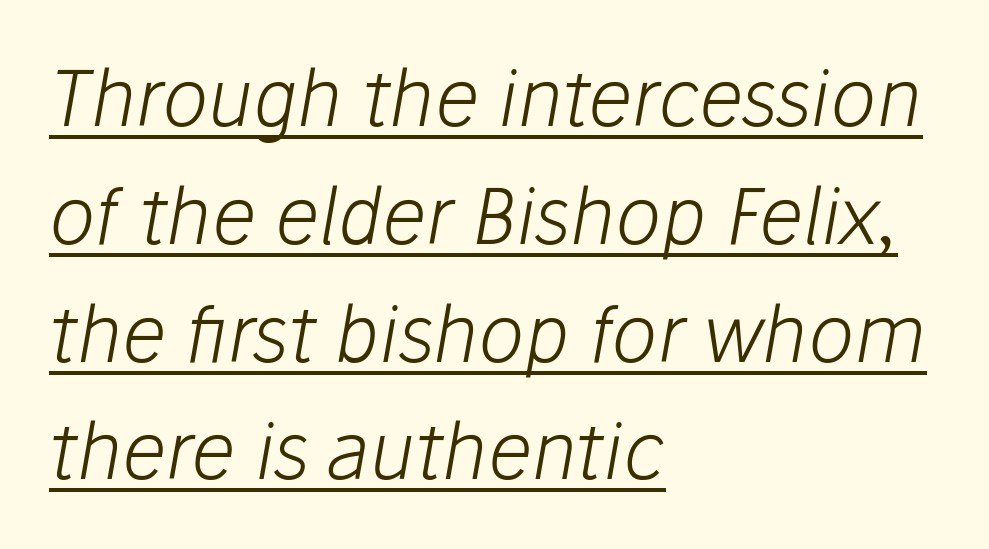
{"italic": "yes", "lean": "right", "slant_degrees": 10, "bold": "no", "weight": "light", "width": "normal", "stroke_contrast": "low", "x_height": "medium", "monospaced": "no", "underline": "yes", "align": "left", "line_spacing": "normal", "line_spacing_ratio": 1.53, "letter_spacing": "normal", "letter_spacing_em": 0.0, "glyph_px": 77}
